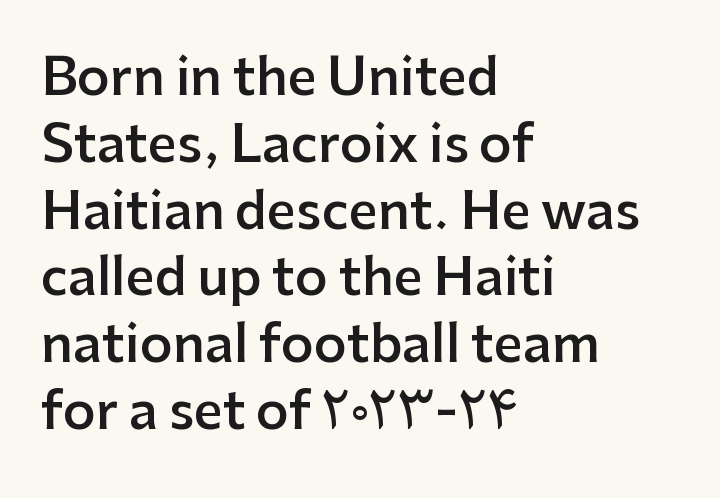
Q: Is the text bold? A: Semi-bold.
Q: Is the text italic (slanted)? A: No, it is upright.
Q: Is the typeface a serif or a sans-serif typeface? A: Sans-serif.
Q: Is the text underlined? A: No.
Q: How is the paragraph aligned? A: Left-aligned.
Q: Is the spacing between letters normal or unusually wide? A: Normal.
Q: Is the spacing between lines tight, normal or loose? A: Normal.
Q: Width (condensed, normal, or wide)? A: Normal.
Q: Stroke contrast? A: Low.
Q: x-height? A: Medium.
Q: Monospaced? A: No.
